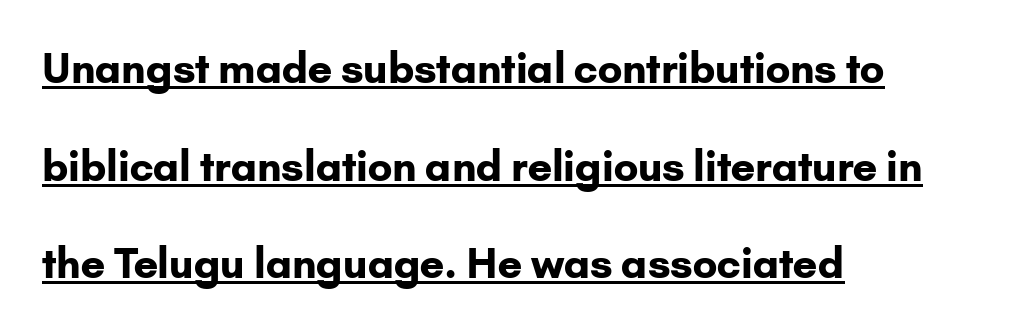
Q: Is the text bold? A: Yes.
Q: Is the text italic (slanted)? A: No, it is upright.
Q: Is the typeface a serif or a sans-serif typeface? A: Sans-serif.
Q: Is the text underlined? A: Yes.
Q: How is the paragraph aligned? A: Left-aligned.
Q: Is the spacing between letters normal or unusually wide? A: Normal.
Q: Is the spacing between lines tight, normal or loose? A: Loose.
Q: Width (condensed, normal, or wide)? A: Normal.
Q: Stroke contrast? A: Low.
Q: x-height? A: Small.
Q: Monospaced? A: No.
